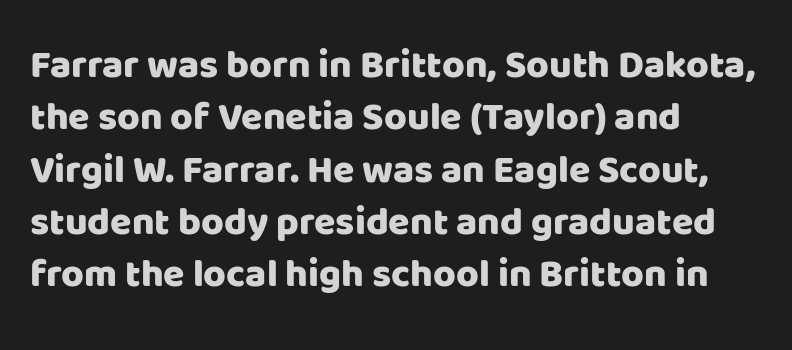
{"serif": "no", "italic": "no", "width": "normal", "stroke_contrast": "low", "x_height": "large", "monospaced": "no", "underline": "no", "align": "left", "line_spacing": "normal", "line_spacing_ratio": 1.34, "letter_spacing": "normal", "letter_spacing_em": 0.0, "glyph_px": 39}
